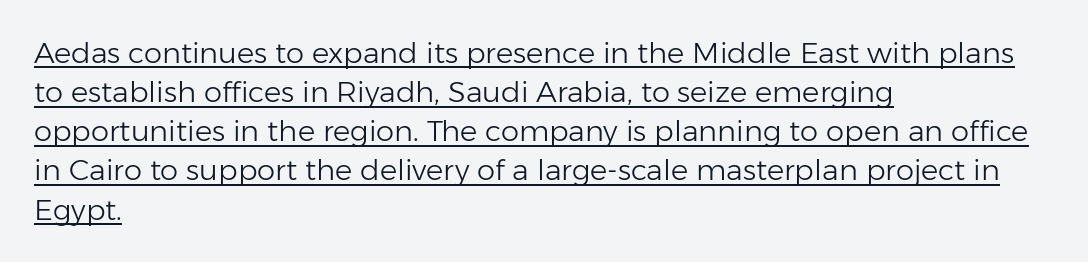
The image shows 29 px light sans-serif type, upright; set left-aligned, normal line spacing (1.35x), normal letter spacing, underlined; low stroke contrast and a medium x-height.
